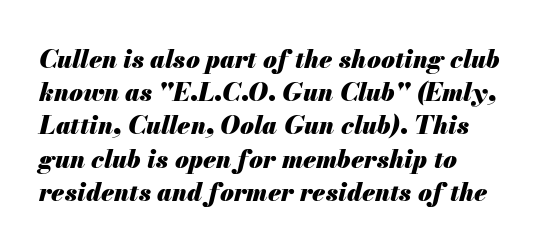
{"italic": "yes", "lean": "right", "slant_degrees": 13, "bold": "yes", "underline": "no", "line_spacing": "normal", "line_spacing_ratio": 1.33, "letter_spacing": "normal", "letter_spacing_em": 0.0, "glyph_px": 25}
